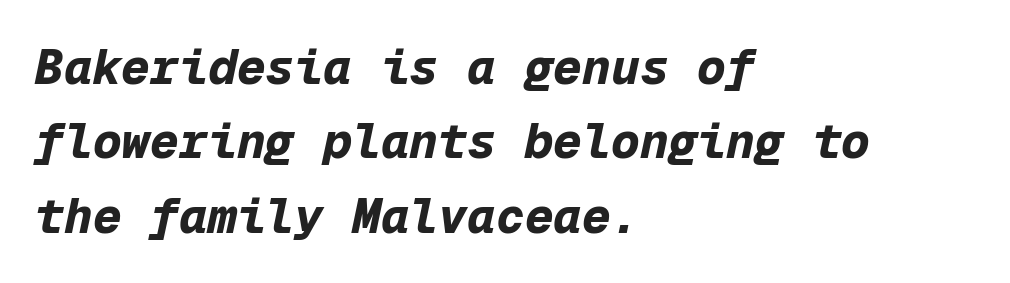
{"italic": "yes", "lean": "right", "slant_degrees": 12, "bold": "yes", "weight": "bold", "width": "normal", "stroke_contrast": "low", "x_height": "medium", "monospaced": "yes", "underline": "no", "align": "left", "line_spacing": "normal", "line_spacing_ratio": 1.55, "letter_spacing": "normal", "letter_spacing_em": 0.0, "glyph_px": 48}
